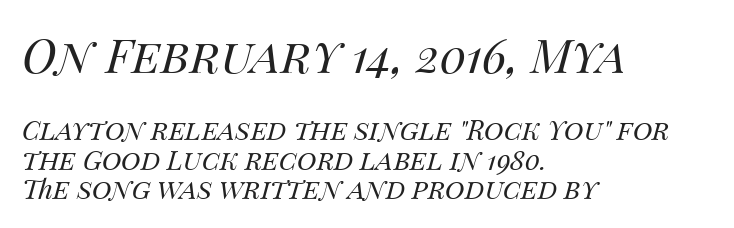
Q: Is the text bold? A: No.
Q: Is the text italic (slanted)? A: Yes, it leans right by about 14 degrees.
Q: Is the text underlined? A: No.
Q: How is the paragraph aligned? A: Left-aligned.
Q: Is the spacing between letters normal or unusually wide? A: Normal.
Q: Is the spacing between lines tight, normal or loose? A: Tight.
Q: Which block of text is set in a larger size, the first (top) or the second (bottom)? A: The first (top) one.
Q: Width (condensed, normal, or wide)? A: Normal.
Q: Stroke contrast? A: Medium.
Q: x-height? A: Large.
Q: Monospaced? A: No.
